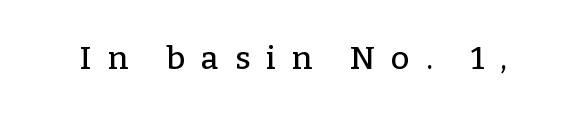
{"serif": "yes", "italic": "no", "width": "normal", "stroke_contrast": "low", "x_height": "medium", "monospaced": "no", "underline": "no", "letter_spacing": "wide", "letter_spacing_em": 0.5, "glyph_px": 32}
